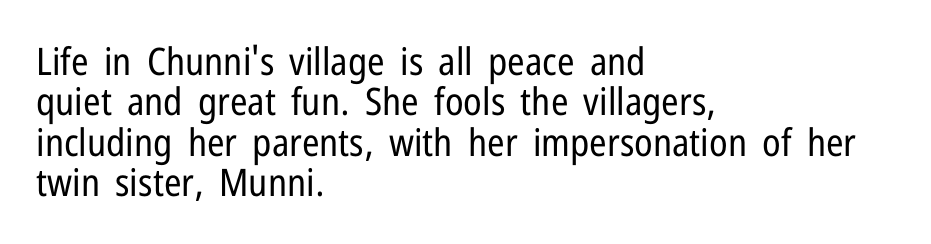
The image shows 38 px regular-weight, condensed sans-serif type, upright; set left-aligned, tight line spacing (1.06x), normal letter spacing, not underlined; low stroke contrast and a medium x-height.
